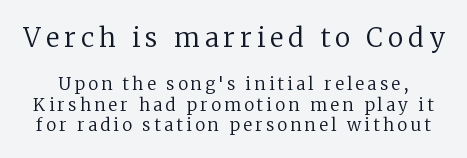
The image shows 26 px text type, upright; set line spacing 1.21x, unusually wide letter spacing (+0.2 em), not underlined; the first (top) block is 1.53x larger.
